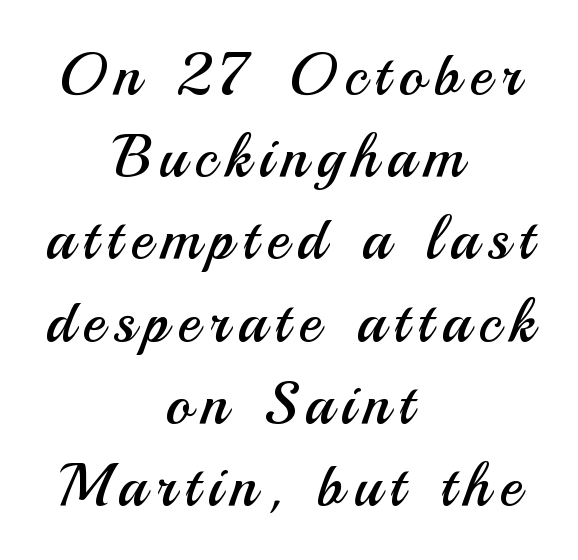
Q: Is the text bold? A: No.
Q: Is the text italic (slanted)? A: Yes.
Q: Is the typeface a serif or a sans-serif typeface? A: Sans-serif.
Q: Is the text underlined? A: No.
Q: How is the paragraph aligned? A: Centered.
Q: Is the spacing between lines tight, normal or loose? A: Normal.
Q: Width (condensed, normal, or wide)? A: Normal.
Q: Stroke contrast? A: Medium.
Q: x-height? A: Small.
Q: Monospaced? A: No.
